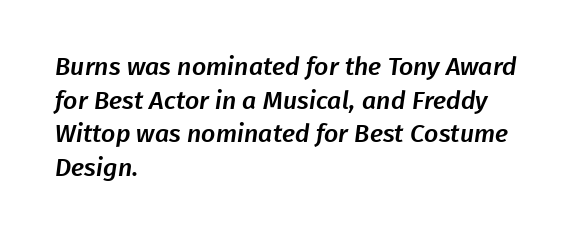
Q: Is the text underlined? A: No.
Q: How is the paragraph aligned? A: Left-aligned.
Q: Is the spacing between letters normal or unusually wide? A: Normal.
Q: Is the spacing between lines tight, normal or loose? A: Normal.
